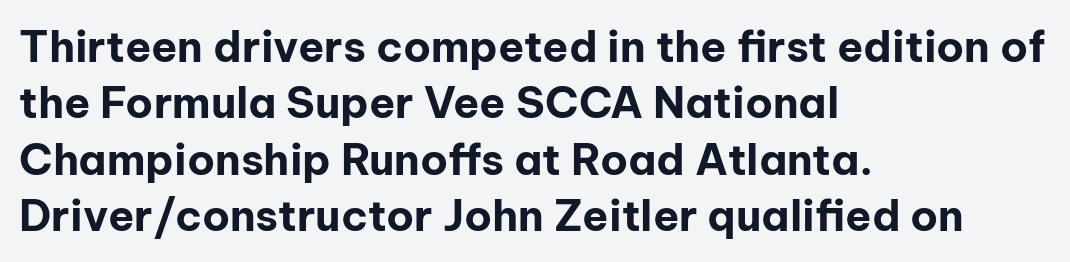
Q: Is the text bold? A: Yes.
Q: Is the text italic (slanted)? A: No, it is upright.
Q: Is the typeface a serif or a sans-serif typeface? A: Sans-serif.
Q: Is the text underlined? A: No.
Q: How is the paragraph aligned? A: Left-aligned.
Q: Is the spacing between letters normal or unusually wide? A: Normal.
Q: Is the spacing between lines tight, normal or loose? A: Normal.
Q: Width (condensed, normal, or wide)? A: Normal.
Q: Stroke contrast? A: Low.
Q: x-height? A: Medium.
Q: Monospaced? A: No.
